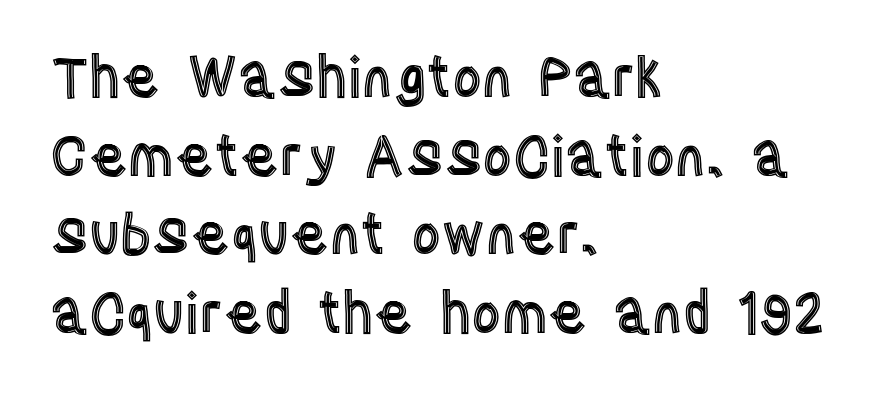
Q: Is the text italic (slanted)? A: No, it is upright.
Q: Is the text underlined? A: No.
Q: How is the paragraph aligned? A: Left-aligned.
Q: Is the spacing between letters normal or unusually wide? A: Normal.
Q: Is the spacing between lines tight, normal or loose? A: Normal.
Q: Width (condensed, normal, or wide)? A: Condensed.
Q: x-height? A: Large.
Q: Monospaced? A: No.
